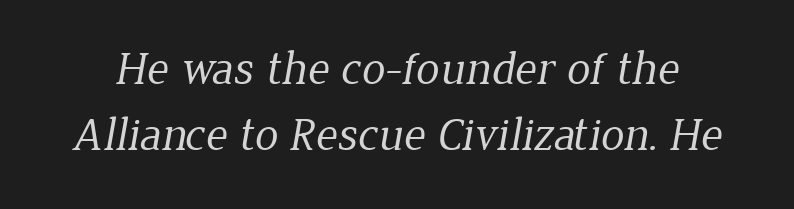
{"serif": "yes", "bold": "no", "weight": "regular", "width": "normal", "stroke_contrast": "low", "x_height": "medium", "monospaced": "no", "underline": "no", "line_spacing": "normal", "line_spacing_ratio": 1.41, "letter_spacing": "normal", "letter_spacing_em": 0.0, "glyph_px": 47}
